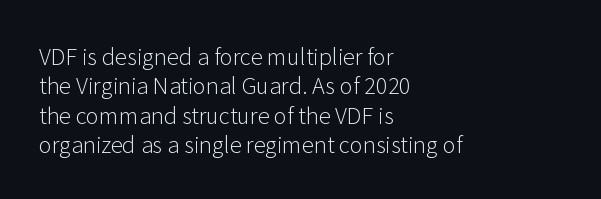
{"italic": "no", "bold": "no", "underline": "no", "align": "left", "line_spacing": "normal", "line_spacing_ratio": 1.33, "letter_spacing": "normal", "letter_spacing_em": 0.0, "glyph_px": 22}
